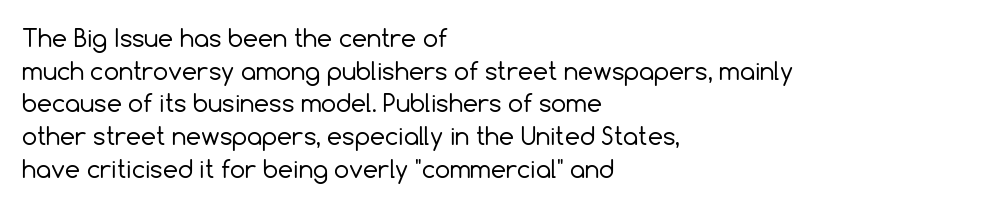
Plain, unruled lines of type. Ordinary non-slanted type is in use. Does extra space separate the letters? No, they use regular spacing. This is not heavy type; no bold has been used. These lines sit exactly where default settings would place them. Reading down the block, your eye returns to a fixed left position each line.
